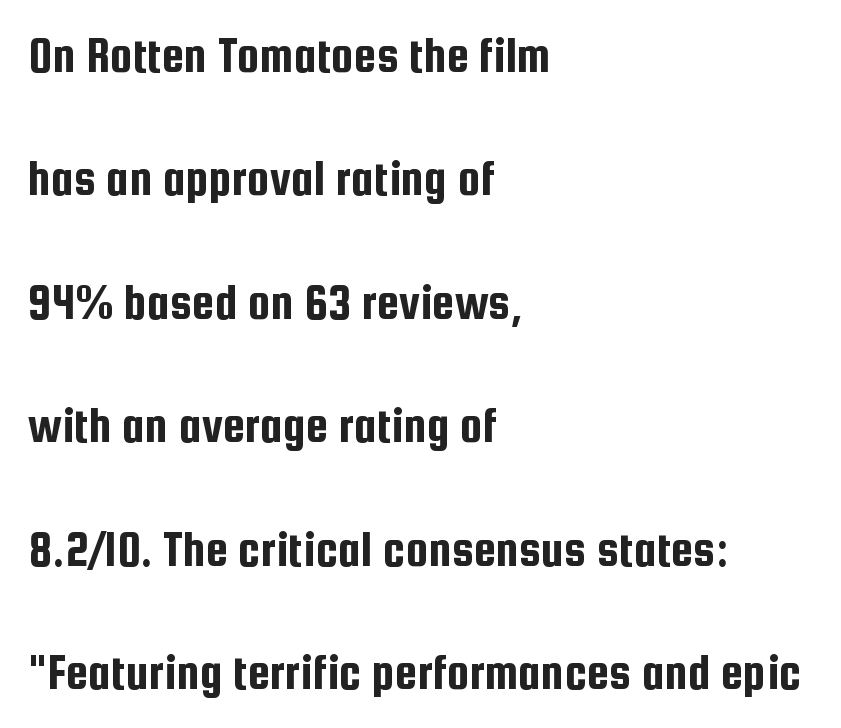
The image shows 51 px condensed sans-serif type, upright; set left-aligned, loose line spacing (2.42x), normal letter spacing, not underlined; low stroke contrast and a medium x-height.
